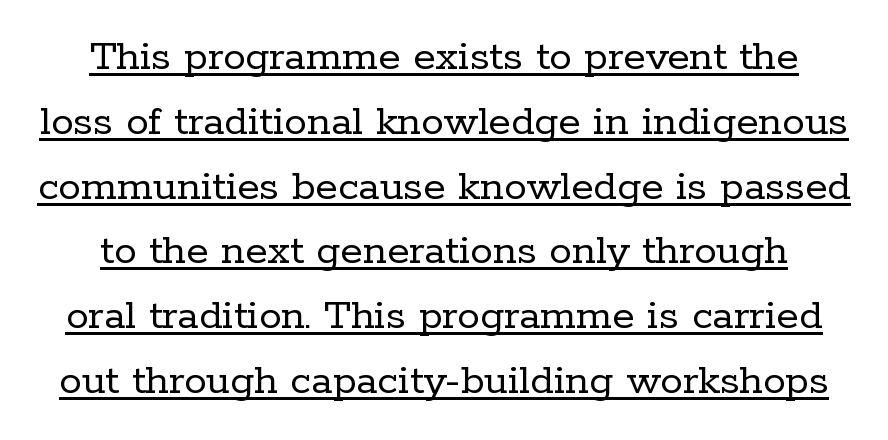
Q: Is the text bold? A: No.
Q: Is the text italic (slanted)? A: No, it is upright.
Q: Is the typeface a serif or a sans-serif typeface? A: Serif.
Q: Is the text underlined? A: Yes.
Q: Is the spacing between letters normal or unusually wide? A: Normal.
Q: Is the spacing between lines tight, normal or loose? A: Normal.
Q: Width (condensed, normal, or wide)? A: Normal.
Q: Stroke contrast? A: Low.
Q: x-height? A: Medium.
Q: Monospaced? A: No.
